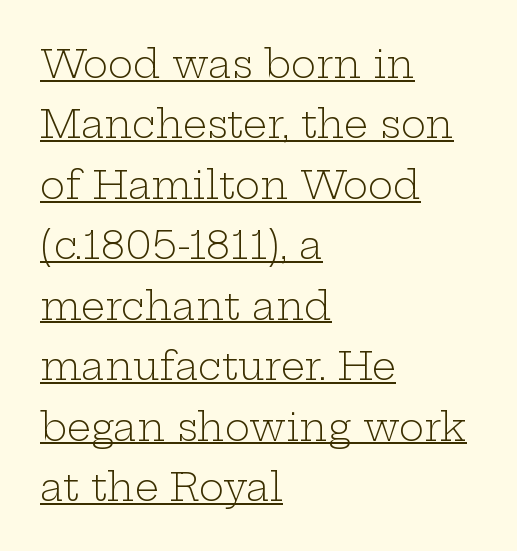
Q: Is the text bold? A: No.
Q: Is the text italic (slanted)? A: No, it is upright.
Q: Is the typeface a serif or a sans-serif typeface? A: Serif.
Q: Is the text underlined? A: Yes.
Q: How is the paragraph aligned? A: Left-aligned.
Q: Is the spacing between letters normal or unusually wide? A: Normal.
Q: Is the spacing between lines tight, normal or loose? A: Normal.
Q: Width (condensed, normal, or wide)? A: Wide.
Q: Stroke contrast? A: Low.
Q: x-height? A: Medium.
Q: Monospaced? A: No.
